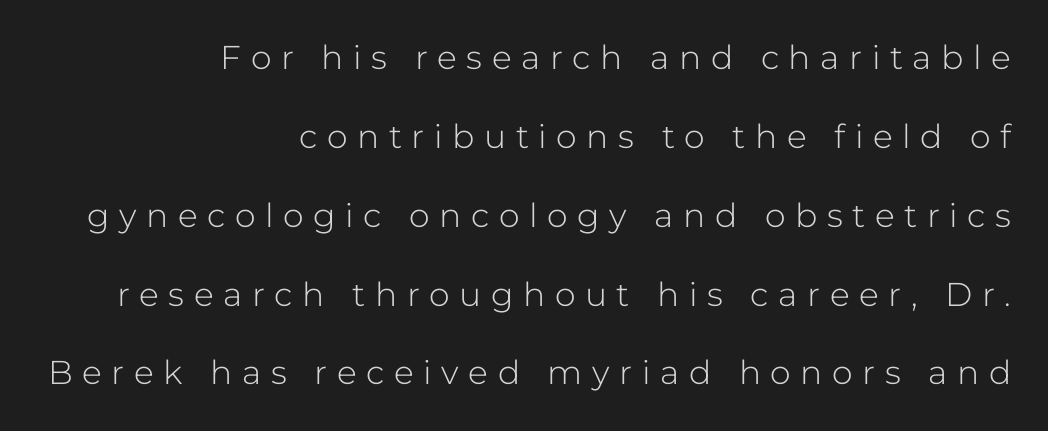
Q: Is the text bold? A: No.
Q: Is the text italic (slanted)? A: No, it is upright.
Q: Is the typeface a serif or a sans-serif typeface? A: Sans-serif.
Q: Is the text underlined? A: No.
Q: How is the paragraph aligned? A: Right-aligned.
Q: Is the spacing between letters normal or unusually wide? A: Unusually wide.
Q: Is the spacing between lines tight, normal or loose? A: Loose.
Q: Width (condensed, normal, or wide)? A: Normal.
Q: Stroke contrast? A: Low.
Q: x-height? A: Medium.
Q: Monospaced? A: No.
